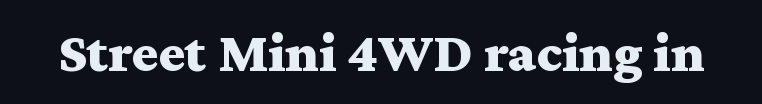
The image shows 56 px bold, wide serif type, upright; set normal letter spacing, not underlined; medium stroke contrast and a medium x-height.
